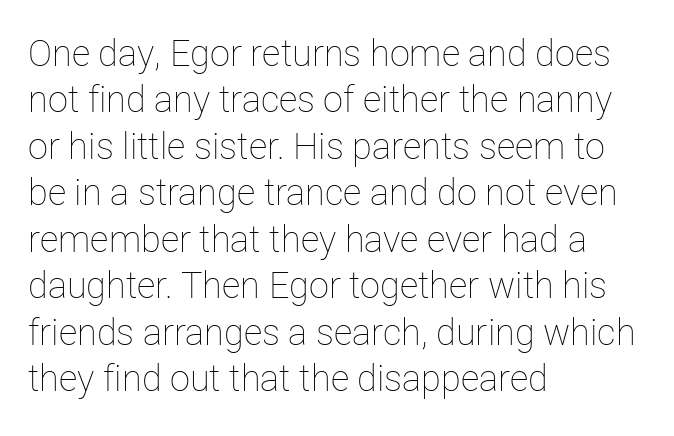
Baseline-to-baseline distance is the conventional proportion of letter height. Is the stroke heavy? The answer is a plain regular-or-lighter. Only glyphs here, with clear space below each row. Observe the ordinary spacing: letters are neighbours, not strangers. These lines are rendered in a variable-pitch font. Horizontally, the lines are justified to the leading edge only.
